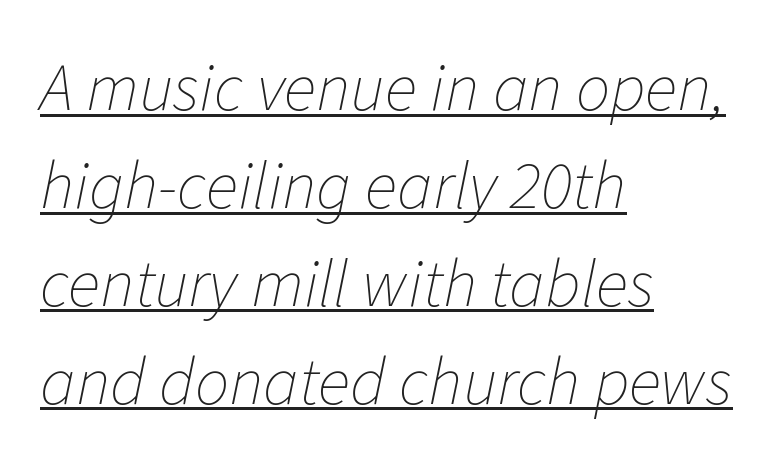
Q: Is the text bold? A: No.
Q: Is the text italic (slanted)? A: Yes, it leans right by about 11 degrees.
Q: Is the text underlined? A: Yes.
Q: How is the paragraph aligned? A: Left-aligned.
Q: Is the spacing between letters normal or unusually wide? A: Normal.
Q: Is the spacing between lines tight, normal or loose? A: Normal.
Q: Width (condensed, normal, or wide)? A: Normal.
Q: Stroke contrast? A: Low.
Q: x-height? A: Medium.
Q: Monospaced? A: No.
